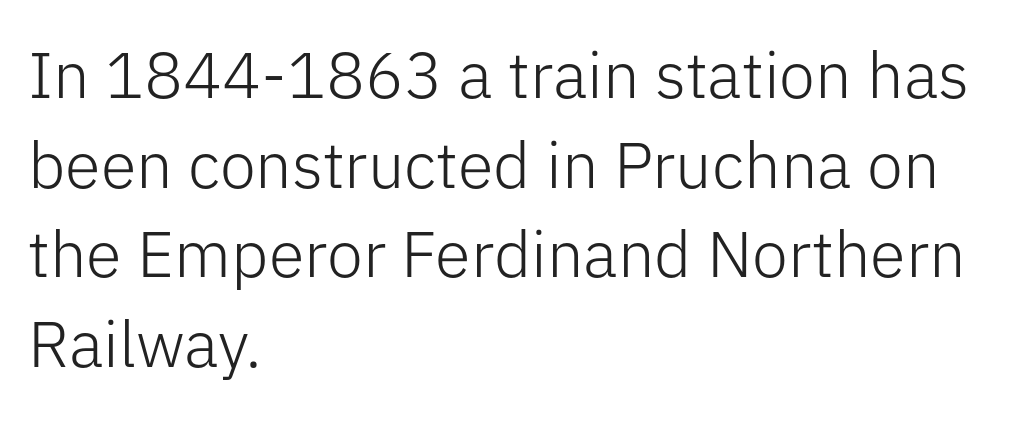
{"serif": "no", "italic": "no", "bold": "no", "weight": "light", "width": "normal", "stroke_contrast": "low", "x_height": "medium", "monospaced": "no", "underline": "no", "align": "left", "line_spacing": "normal", "line_spacing_ratio": 1.38, "letter_spacing": "normal", "letter_spacing_em": 0.0, "glyph_px": 65}
